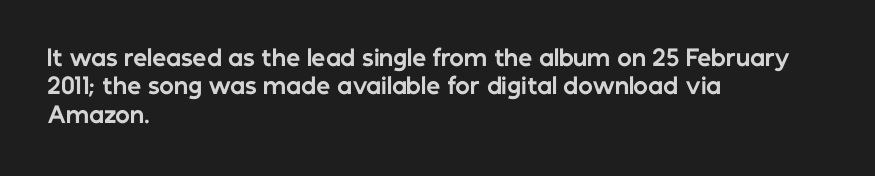
The image shows 22 px bold type, upright; set left-aligned, normal line spacing (1.29x), normal letter spacing, not underlined.
